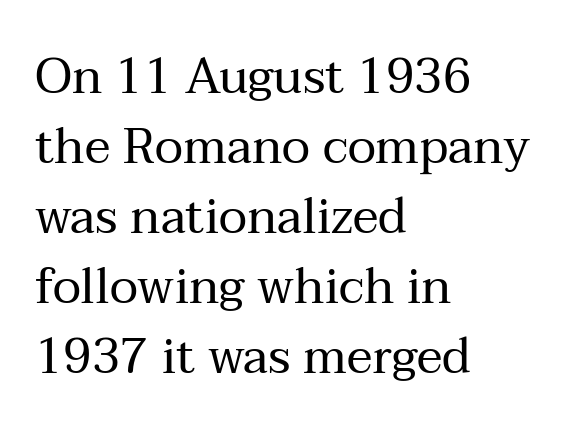
Q: Is the text bold? A: No.
Q: Is the text italic (slanted)? A: No, it is upright.
Q: Is the typeface a serif or a sans-serif typeface? A: Serif.
Q: Is the text underlined? A: No.
Q: How is the paragraph aligned? A: Left-aligned.
Q: Is the spacing between letters normal or unusually wide? A: Normal.
Q: Is the spacing between lines tight, normal or loose? A: Normal.
Q: Width (condensed, normal, or wide)? A: Normal.
Q: Stroke contrast? A: Medium.
Q: x-height? A: Medium.
Q: Monospaced? A: No.
